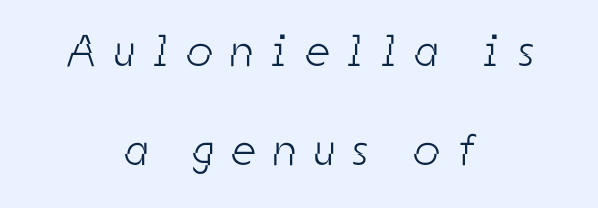
The letters advance in unequal steps, a hallmark of proportional type. The line texture is sparse and dotted thanks to wide tracking. Has an underline been added? It has not. The weight would be labelled regular, book, light, or lighter still. A typesetter would label this face a sans.
